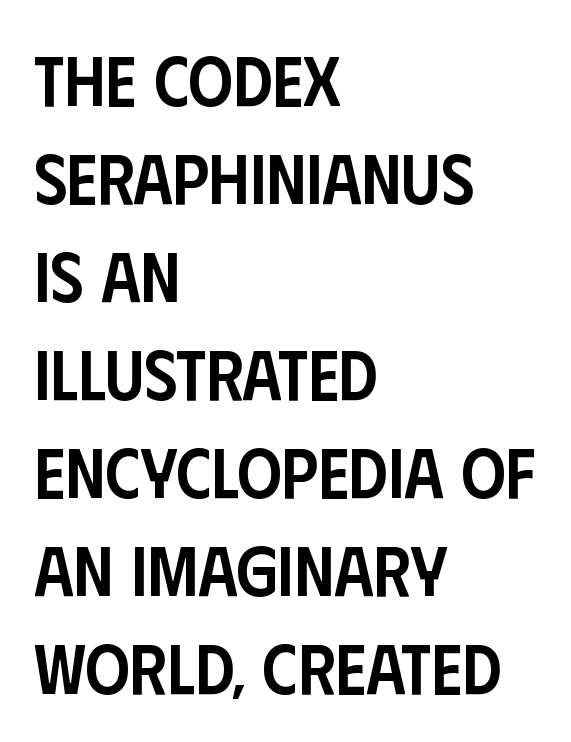
The image shows 70 px semibold, condensed sans-serif type, upright; set left-aligned, normal line spacing (1.4x), normal letter spacing, not underlined; low stroke contrast and a large x-height.
